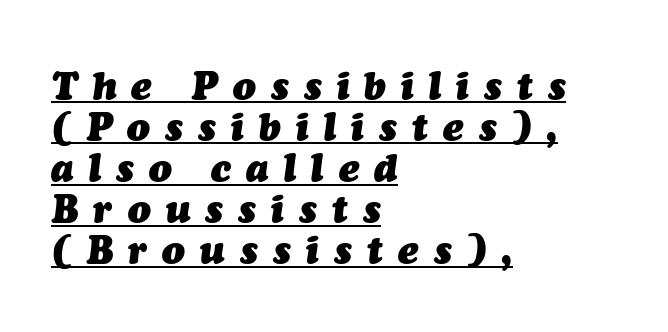
{"italic": "yes", "lean": "right", "slant_degrees": 7, "bold": "yes", "weight": "heavy", "width": "normal", "stroke_contrast": "medium", "x_height": "medium", "monospaced": "no", "underline": "yes", "align": "left", "line_spacing": "tight", "line_spacing_ratio": 1.08, "letter_spacing": "wide", "letter_spacing_em": 0.4, "glyph_px": 38}
